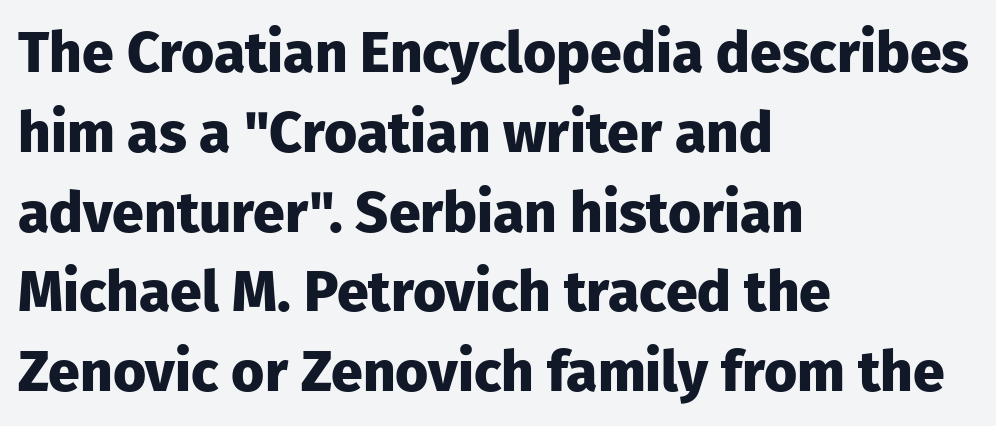
The image shows 57 px heavy sans-serif type, upright; set left-aligned, normal line spacing (1.4x), normal letter spacing, not underlined; low stroke contrast and a medium x-height.
